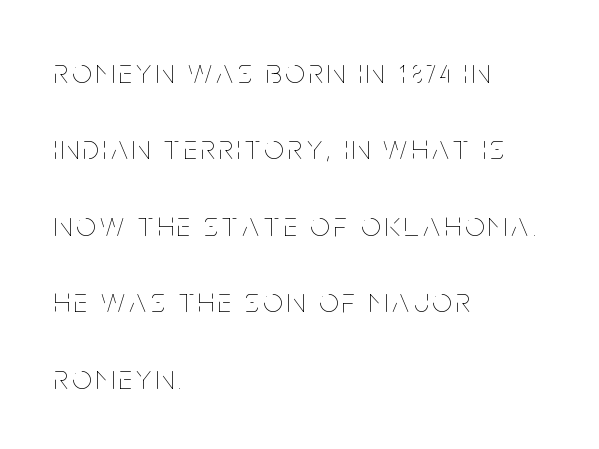
The image shows 34 px thin, condensed type, upright; set left-aligned, loose line spacing (2.25x), not underlined; low stroke contrast and a large x-height.
